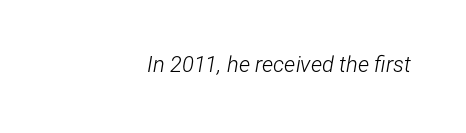
{"italic": "yes", "lean": "right", "slant_degrees": 12, "bold": "no", "underline": "no", "align": "right", "letter_spacing": "normal", "letter_spacing_em": 0.0, "glyph_px": 22}
